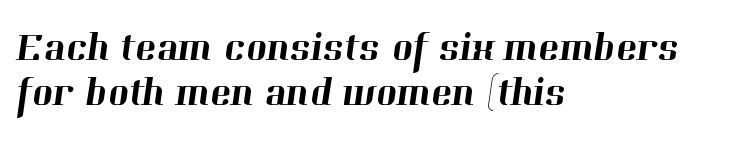
The image shows 40 px serif type; set left-aligned, tight line spacing (1.12x), normal letter spacing, not underlined; high stroke contrast and a medium x-height.
